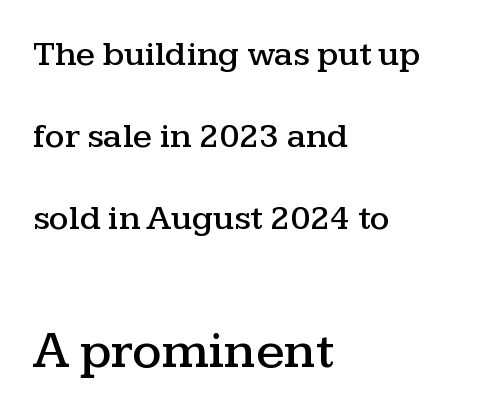
A classic flush-left, rag-right setting is used for this passage. Type style note: has serifs. A bare baseline throughout the passage. Summary of vertical rhythm: relaxed, with wide interline spacing. The passage shown has conventional tracking throughout.
